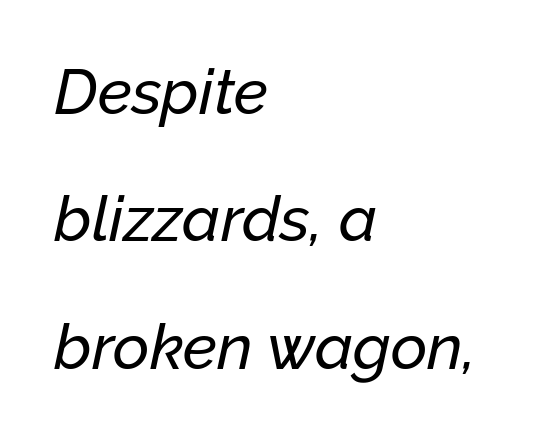
The image shows 63 px text type, italic (leaning right); set left-aligned, loose line spacing (2.02x), normal letter spacing, not underlined; low stroke contrast and a medium x-height.
